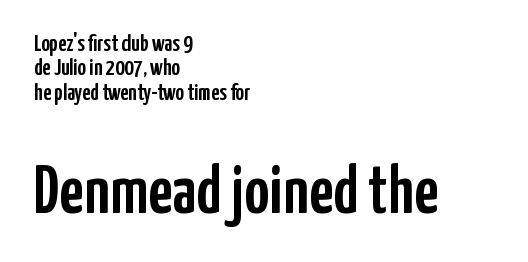
The image shows 69 px condensed sans-serif type, upright; set left-aligned, tight line spacing (1.06x), normal letter spacing, not underlined; the second (bottom) block is 3.0x larger; low stroke contrast and a medium x-height.
